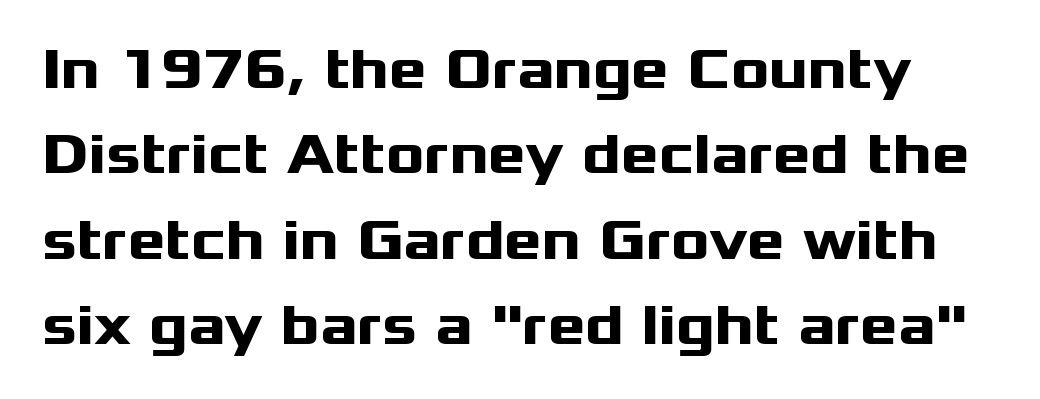
{"serif": "no", "italic": "no", "bold": "yes", "weight": "heavy", "width": "wide", "stroke_contrast": "medium", "x_height": "medium", "monospaced": "no", "underline": "no", "line_spacing": "normal", "line_spacing_ratio": 1.5, "letter_spacing": "normal", "letter_spacing_em": 0.0, "glyph_px": 57}
